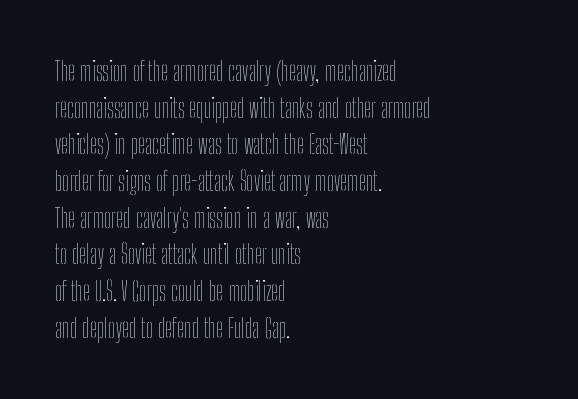
Q: Is the text bold? A: No.
Q: Is the text italic (slanted)? A: No, it is upright.
Q: Is the text underlined? A: No.
Q: How is the paragraph aligned? A: Left-aligned.
Q: Is the spacing between letters normal or unusually wide? A: Normal.
Q: Is the spacing between lines tight, normal or loose? A: Normal.
